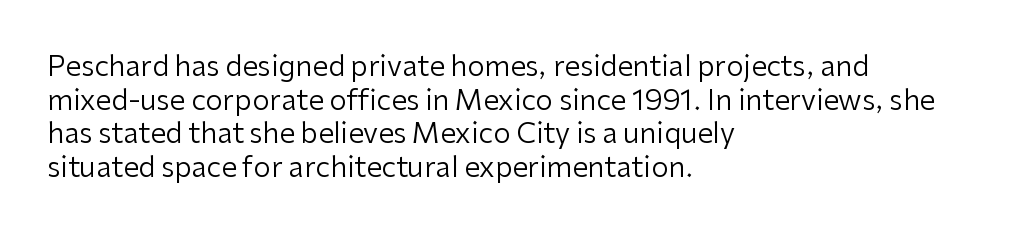
The image shows 28 px regular-weight sans-serif type, upright; set left-aligned, line spacing 1.2x, normal letter spacing, not underlined; low stroke contrast and a medium x-height.
